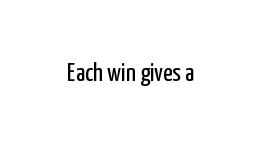
A roman cut, with each character standing at attention. Decoration check: the copy has no underline. The gaps between neighbouring characters are ordinary and unremarkable. Bold? No — there's no thickening of the strokes.
